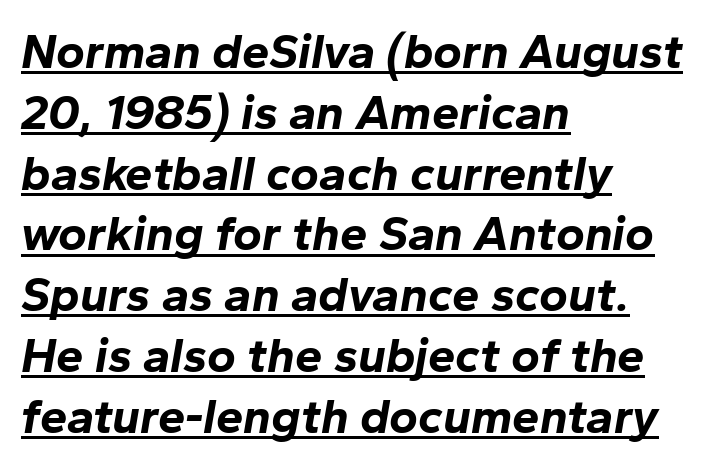
{"italic": "yes", "lean": "right", "slant_degrees": 10, "bold": "yes", "weight": "bold", "width": "normal", "stroke_contrast": "low", "x_height": "medium", "monospaced": "no", "underline": "yes", "align": "left", "line_spacing_ratio": 1.24, "letter_spacing": "normal", "letter_spacing_em": 0.0, "glyph_px": 49}
